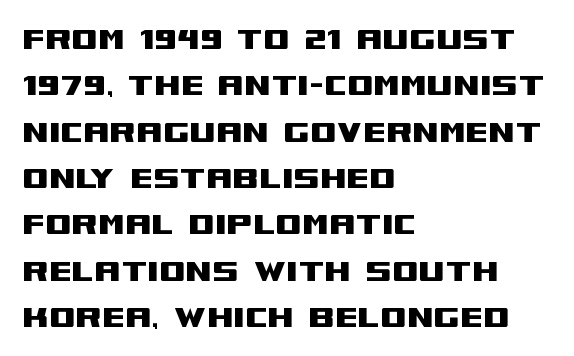
The image shows 38 px wide sans-serif type, upright; set left-aligned, line spacing 1.22x, normal letter spacing, not underlined; medium stroke contrast and a large x-height.
